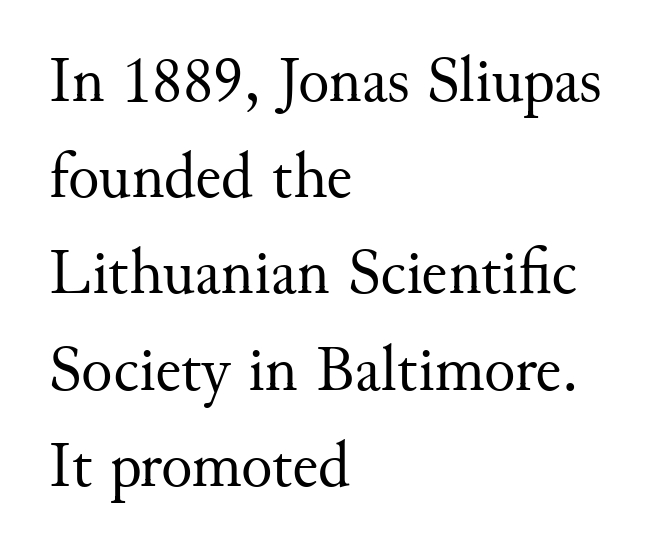
{"serif": "yes", "italic": "no", "bold": "no", "weight": "regular", "width": "normal", "stroke_contrast": "medium", "x_height": "small", "monospaced": "no", "underline": "no", "align": "left", "line_spacing": "normal", "line_spacing_ratio": 1.48, "letter_spacing": "normal", "letter_spacing_em": 0.0, "glyph_px": 65}
